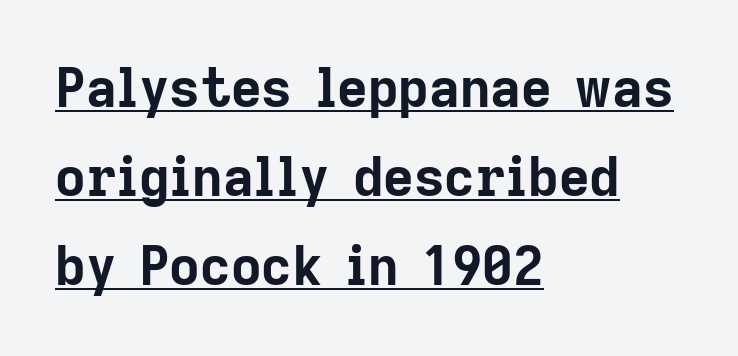
The image shows 53 px bold sans-serif type, upright; set left-aligned, normal line spacing (1.68x), normal letter spacing, underlined; low stroke contrast and a medium x-height.
